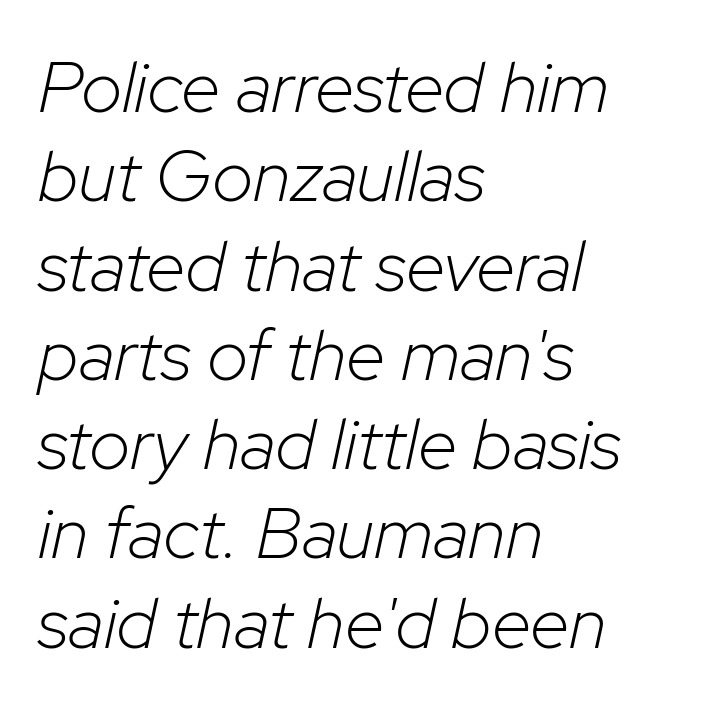
The image shows 72 px light type, italic (leaning right); set left-aligned, line spacing 1.24x, normal letter spacing, not underlined; low stroke contrast and a medium x-height.
